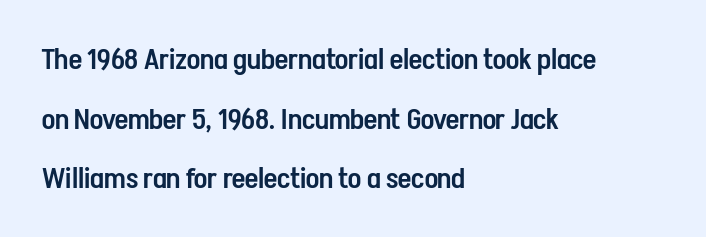
Visually the block forms a straight wall on the left and a jagged coastline on the right. The area under the type is left untouched. The letters stand straight up with perfectly vertical stems. As a designer I'd log this as weight 600, semibold.
